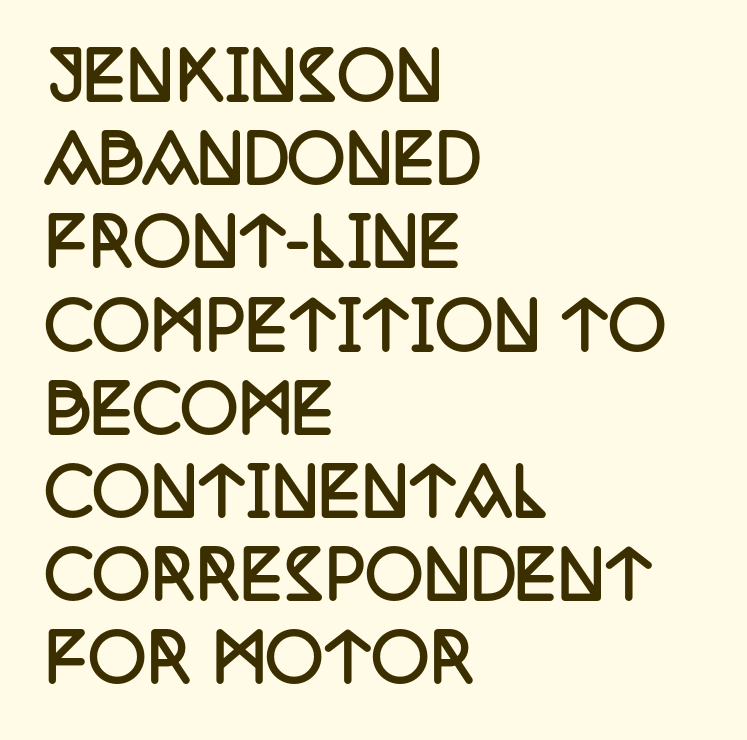
The image shows 64 px semibold, condensed serif type, upright; set left-aligned, normal line spacing (1.3x), normal letter spacing, not underlined; low stroke contrast and a large x-height.
